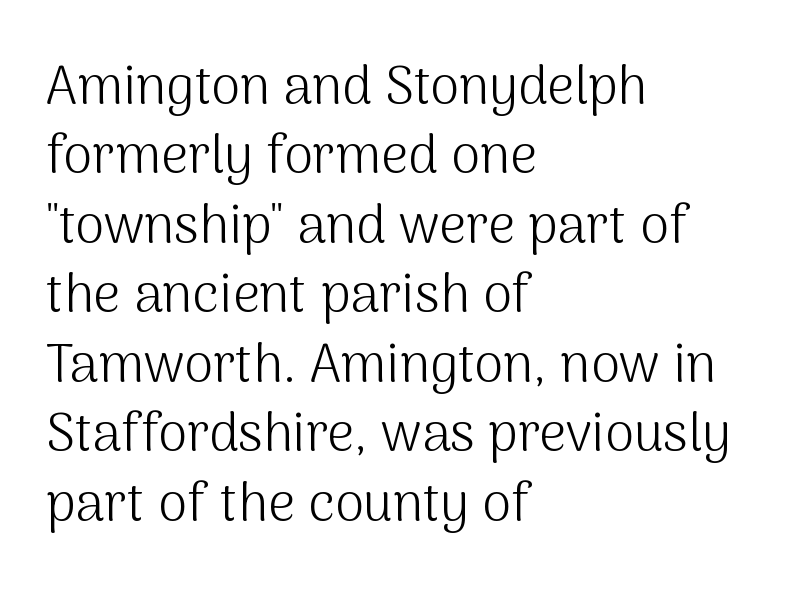
The image shows 53 px light sans-serif type, upright; set left-aligned, normal line spacing (1.31x), normal letter spacing, not underlined; medium stroke contrast and a medium x-height.
